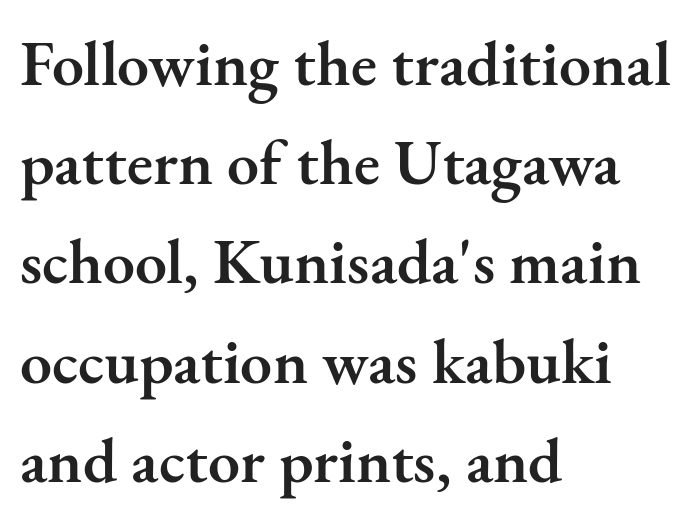
Nobody drew a line under any word here. Normally led — the rows are evenly, conventionally spaced. Spacing verdict: proportional, widths tailored to each character. The rendering shows small feet on the letterforms — a serif design.
